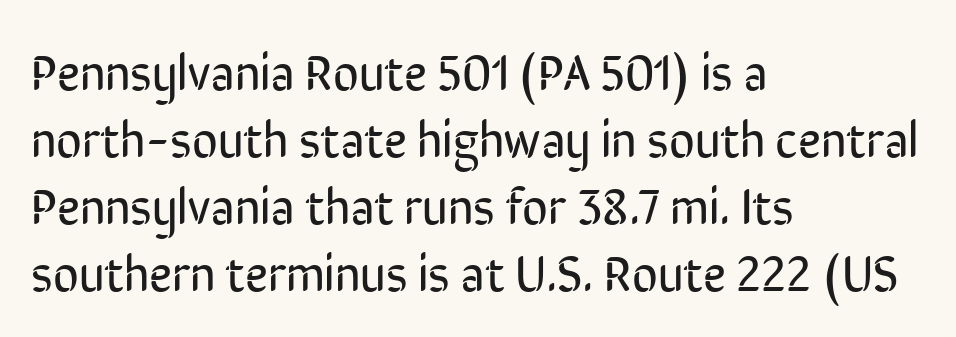
The image shows 50 px regular-weight, condensed sans-serif type, upright; set left-aligned, normal line spacing (1.34x), normal letter spacing, not underlined; low stroke contrast and a medium x-height.
